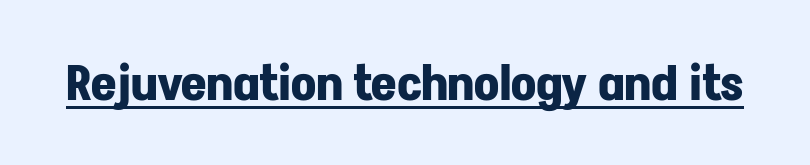
Q: Is the text bold? A: Yes.
Q: Is the text italic (slanted)? A: No, it is upright.
Q: Is the typeface a serif or a sans-serif typeface? A: Sans-serif.
Q: Is the text underlined? A: Yes.
Q: Is the spacing between letters normal or unusually wide? A: Normal.
Q: Width (condensed, normal, or wide)? A: Normal.
Q: Stroke contrast? A: Low.
Q: x-height? A: Medium.
Q: Monospaced? A: No.
